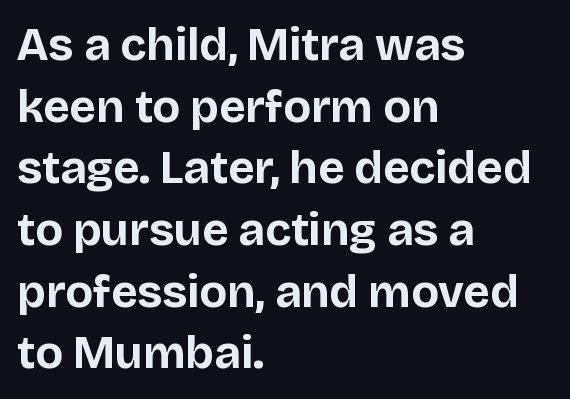
The image shows 46 px bold sans-serif type, upright; set left-aligned, normal line spacing (1.34x), normal letter spacing, not underlined; low stroke contrast and a large x-height.
